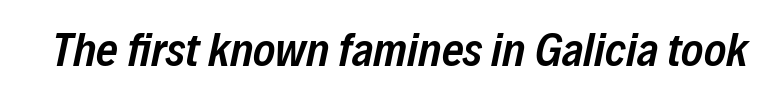
The image shows 47 px semibold, condensed type, italic (leaning right); set normal letter spacing, not underlined; low stroke contrast and a medium x-height.
